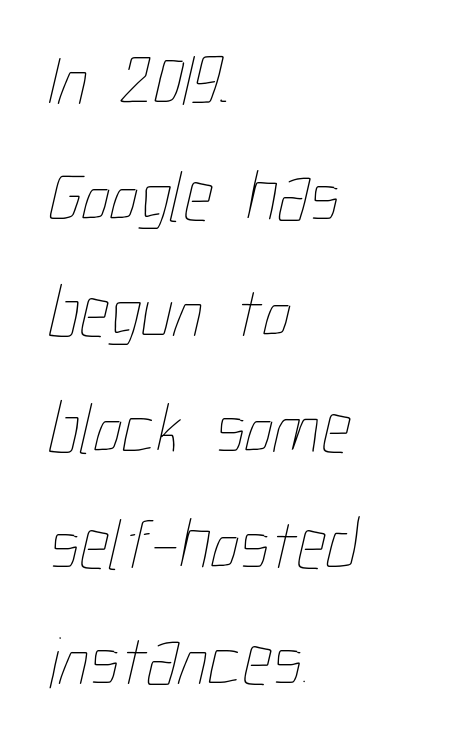
The image shows 73 px thin, condensed type; set left-aligned, normal line spacing (1.59x), normal letter spacing, not underlined; low stroke contrast and a medium x-height.
